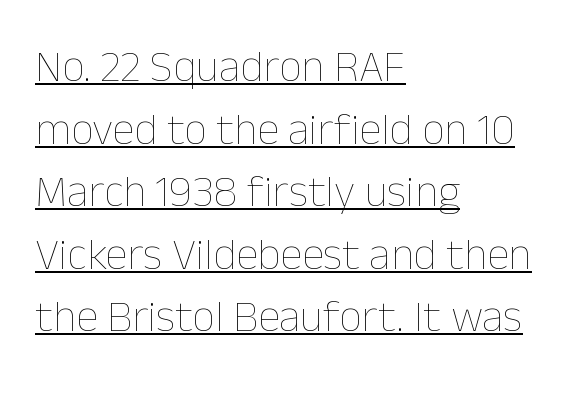
The image shows 45 px thin type, upright; set left-aligned, normal line spacing (1.39x), normal letter spacing, underlined; low stroke contrast and a medium x-height.
